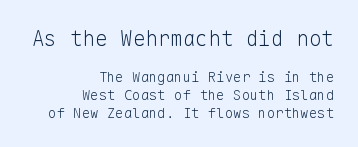
The line texture is even and compact thanks to regular tracking. Every character sits straight up, as roman type does. The more generous point size was reserved for the upper chunk. Horizontally, the lines are justified to the trailing edge only. What's the leading like? Ordinary, nothing unusual.
